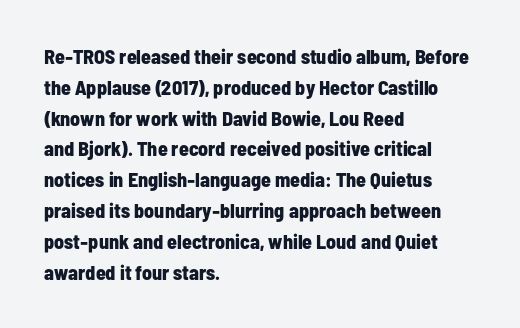
A student would call this left alignment; a typographer would say flush left, rag right. Any mark beneath the type? The region is blank. A dark, heavy texture on the line: the type is bold. The leading is moderate, giving the passage an even texture. The gaps between neighbouring characters are ordinary and unremarkable. The axis of the letterforms is exactly vertical.
